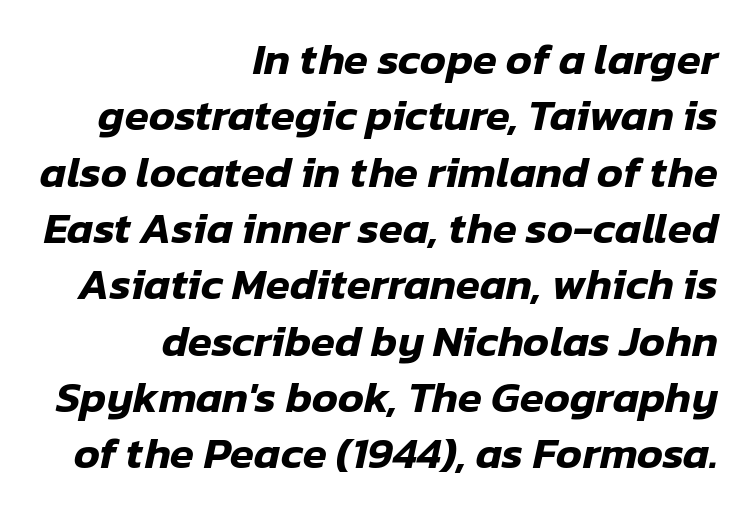
{"italic": "yes", "lean": "right", "slant_degrees": 12, "width": "normal", "stroke_contrast": "low", "x_height": "medium", "monospaced": "no", "underline": "no", "align": "right", "line_spacing": "normal", "line_spacing_ratio": 1.28, "letter_spacing": "normal", "letter_spacing_em": 0.0, "glyph_px": 44}
